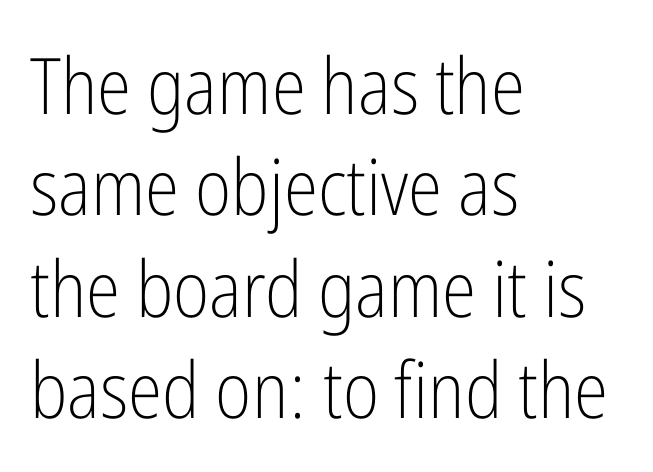
Observe the absence of serifs on each vertical stroke in this sample. You could not count columns in this text — the font is proportionally spaced. The line-height multiplier appears to be the usual default. Weight: not bold — regular or lighter. Tracking here is standard; glyphs follow each other at the usual distance. These lines are set flush left with a ragged right edge.
